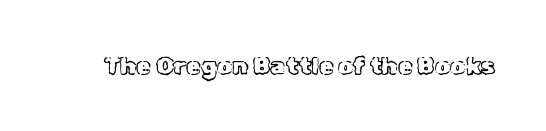
Observe the ordinary spacing: letters are neighbours, not strangers. Underline: absent. Rendered with straight, roman letterforms.
